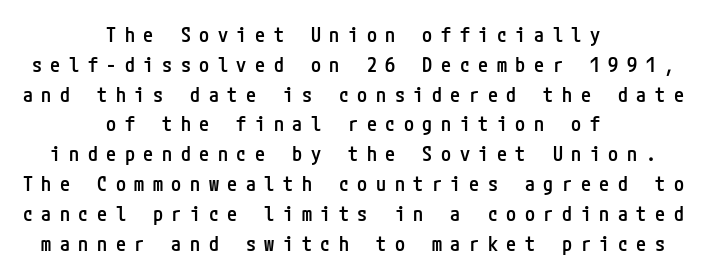
Q: Is the text bold? A: Semi-bold.
Q: Is the text italic (slanted)? A: No, it is upright.
Q: Is the text underlined? A: No.
Q: How is the paragraph aligned? A: Centered.
Q: Is the spacing between letters normal or unusually wide? A: Unusually wide.
Q: Is the spacing between lines tight, normal or loose? A: Normal.
